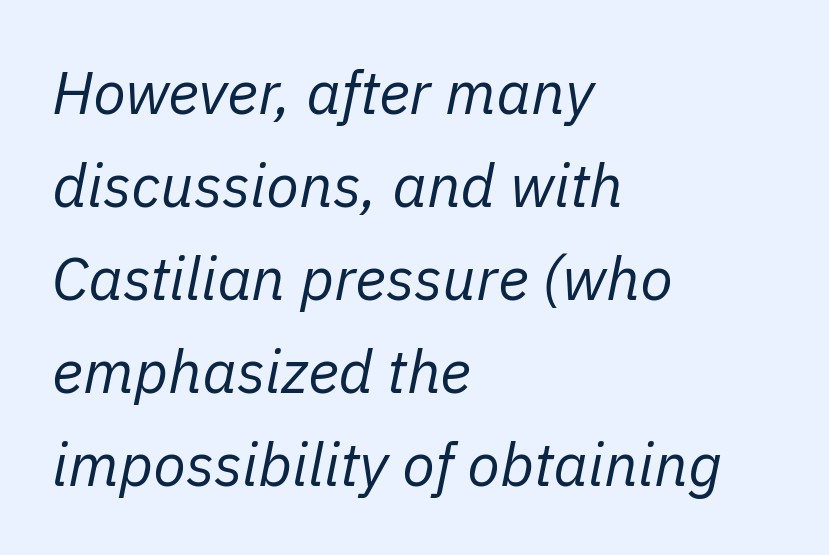
Line spacing here is normal. Each letter keeps its own natural width here, so spacing adapts to shape. Nobody drew a line under any word here. A quiet, ordinary-to-light weight characterises the typeface. If you drew a ruler down the left edge, every line would touch it.
